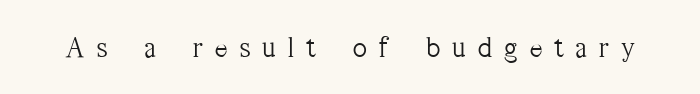
The image shows 30 px light, condensed serif type, upright; set unusually wide letter spacing (+0.41 em), not underlined; medium stroke contrast and a medium x-height.
